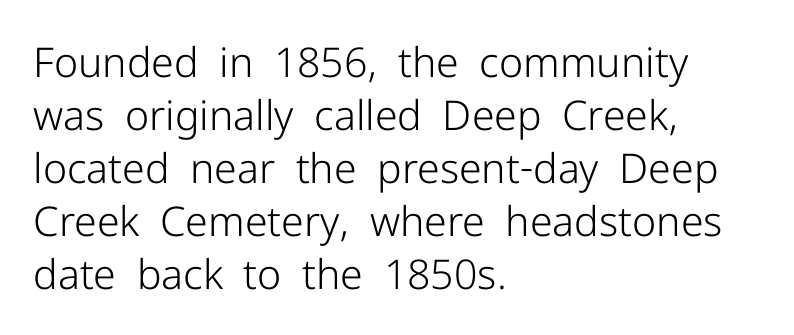
{"serif": "no", "italic": "no", "bold": "no", "weight": "light", "width": "normal", "stroke_contrast": "low", "x_height": "medium", "monospaced": "no", "underline": "no", "align": "left", "line_spacing": "normal", "line_spacing_ratio": 1.29, "letter_spacing": "normal", "letter_spacing_em": 0.0, "glyph_px": 41}
